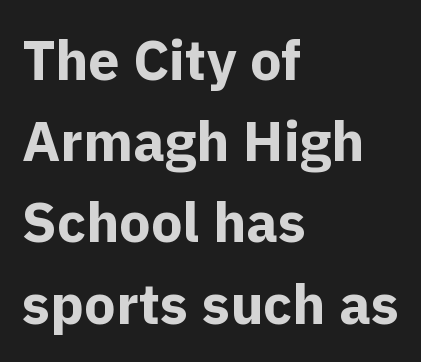
{"serif": "no", "italic": "no", "bold": "yes", "weight": "bold", "width": "normal", "x_height": "medium", "monospaced": "no", "underline": "no", "align": "left", "line_spacing": "normal", "line_spacing_ratio": 1.45, "letter_spacing": "normal", "letter_spacing_em": 0.0, "glyph_px": 56}
